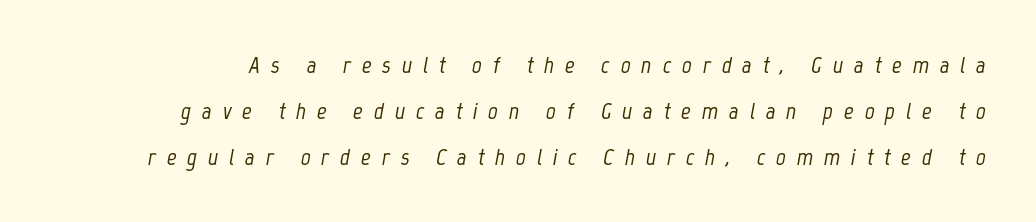
{"italic": "yes", "lean": "right", "slant_degrees": 12, "underline": "no", "line_spacing": "loose", "line_spacing_ratio": 1.91, "letter_spacing": "wide", "letter_spacing_em": 0.45, "glyph_px": 24}
